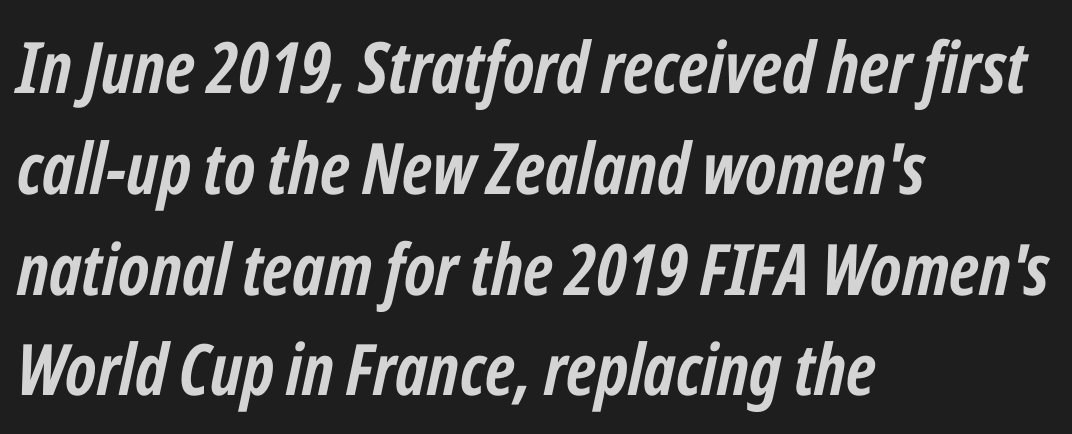
{"italic": "yes", "lean": "right", "slant_degrees": 12, "bold": "yes", "weight": "semibold", "width": "condensed", "stroke_contrast": "low", "x_height": "medium", "monospaced": "no", "underline": "no", "align": "left", "line_spacing": "normal", "line_spacing_ratio": 1.42, "letter_spacing": "normal", "letter_spacing_em": 0.0, "glyph_px": 71}
